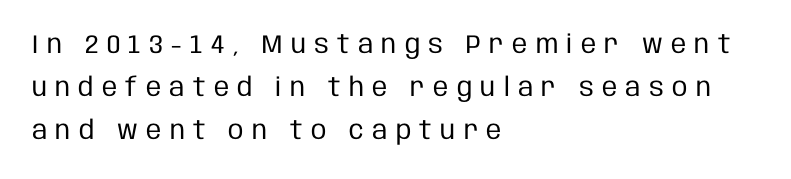
In terms of leading, this rendering sits right in the middle. The font sits on the lighter half of the weight spectrum, regular included. Tall strokes in this sample are plumb rather than angled. Compared with typical body copy, the letter spacing here is much looser. Each row of text sits above clean, open space.
